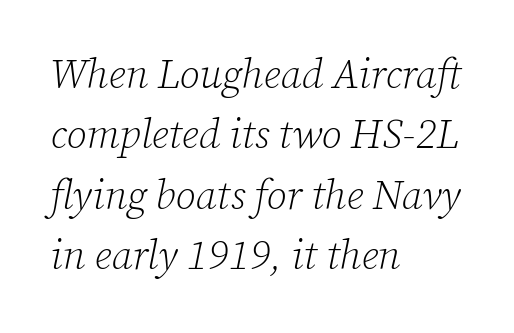
Spacing verdict: proportional, widths tailored to each character. Emphasis-style slanted type is in use. The lines in this sample share a left origin and differ only in where they stop. Caption: face not bold, strokes unweighted.
